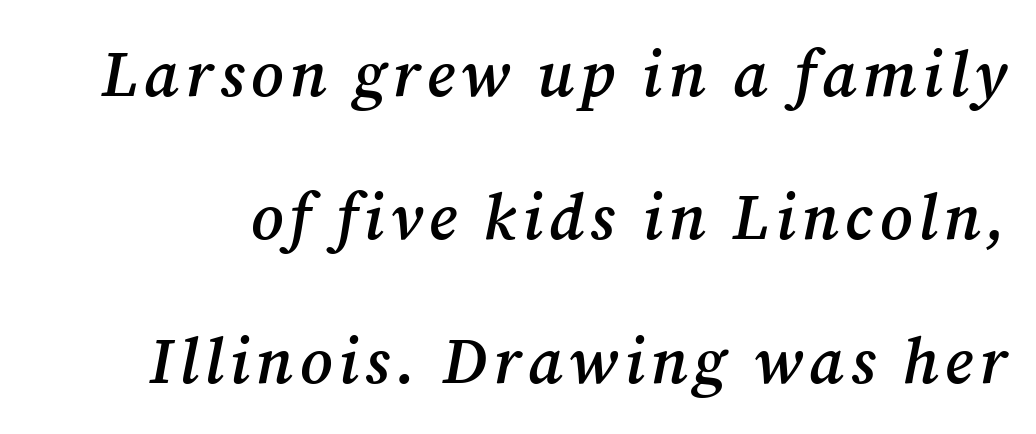
The image shows 64 px semibold serif type, italic (leaning right); set loose line spacing (2.24x), not underlined; medium stroke contrast and a medium x-height.
